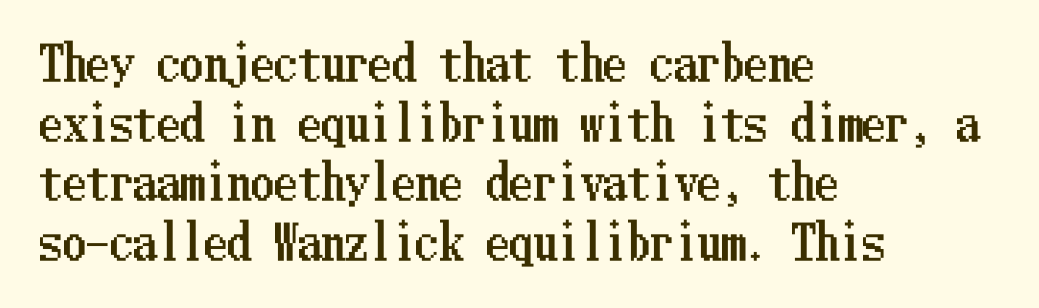
Q: Is the text italic (slanted)? A: No, it is upright.
Q: Is the text underlined? A: No.
Q: How is the paragraph aligned? A: Left-aligned.
Q: Is the spacing between letters normal or unusually wide? A: Normal.
Q: Is the spacing between lines tight, normal or loose? A: Normal.
Q: Width (condensed, normal, or wide)? A: Condensed.
Q: Stroke contrast? A: Low.
Q: x-height? A: Medium.
